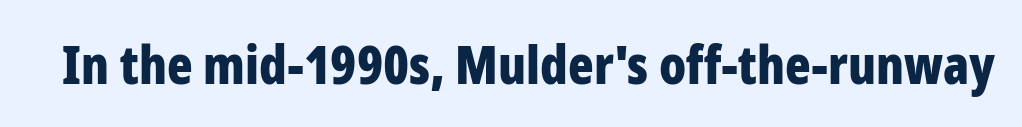
{"serif": "no", "italic": "no", "bold": "yes", "weight": "bold", "width": "condensed", "stroke_contrast": "low", "x_height": "medium", "monospaced": "no", "underline": "no", "letter_spacing": "normal", "letter_spacing_em": 0.0, "glyph_px": 53}
